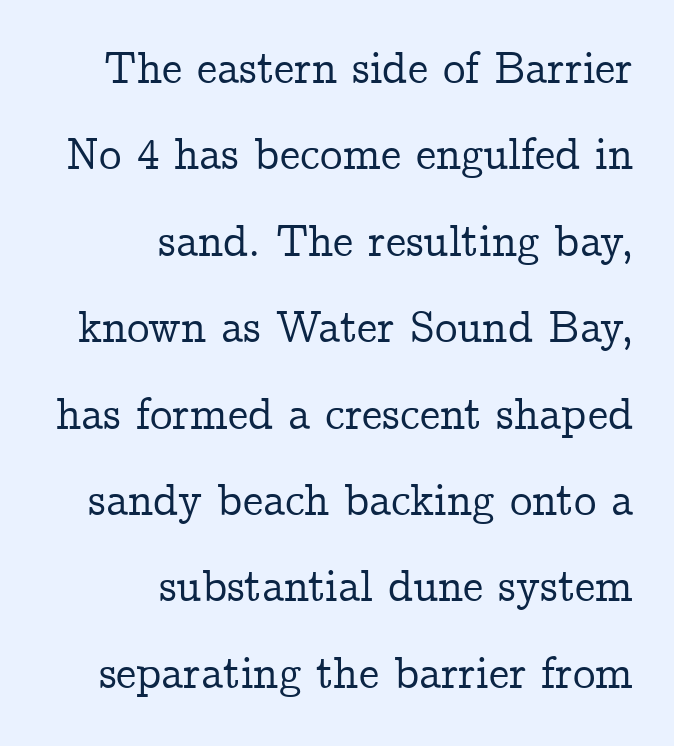
Font category for this specimen: serif. The words here are not underlined. The rag falls on the left side of this text block. The passage shown has conventional tracking throughout. No italicization has been applied; the sample stays upright. Vertical spacing — loose.
